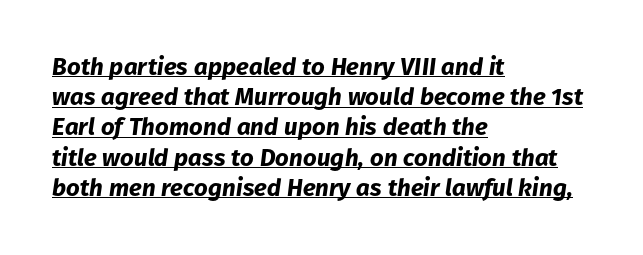
{"italic": "yes", "lean": "right", "slant_degrees": 8, "bold": "yes", "underline": "yes", "align": "left", "line_spacing": "normal", "line_spacing_ratio": 1.26, "letter_spacing": "normal", "letter_spacing_em": 0.0, "glyph_px": 24}
